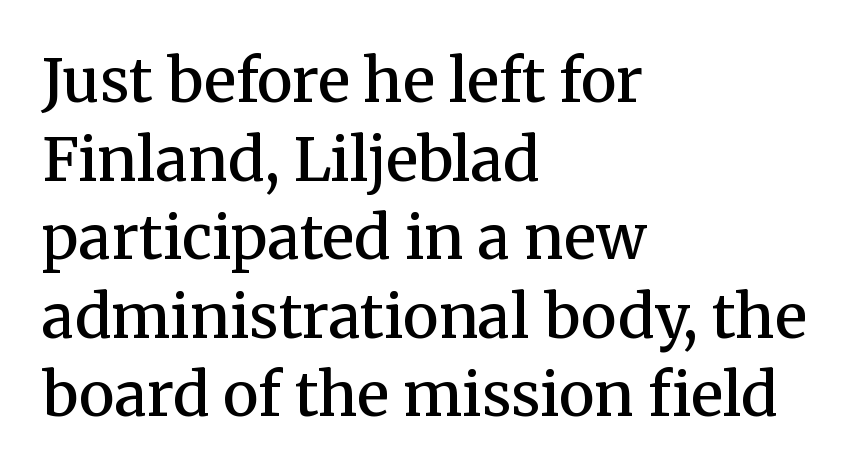
Q: Is the text bold? A: Semi-bold.
Q: Is the text italic (slanted)? A: No, it is upright.
Q: Is the typeface a serif or a sans-serif typeface? A: Serif.
Q: Is the text underlined? A: No.
Q: How is the paragraph aligned? A: Left-aligned.
Q: Is the spacing between letters normal or unusually wide? A: Normal.
Q: Is the spacing between lines tight, normal or loose? A: Normal.
Q: Width (condensed, normal, or wide)? A: Normal.
Q: Stroke contrast? A: Medium.
Q: x-height? A: Medium.
Q: Monospaced? A: No.
